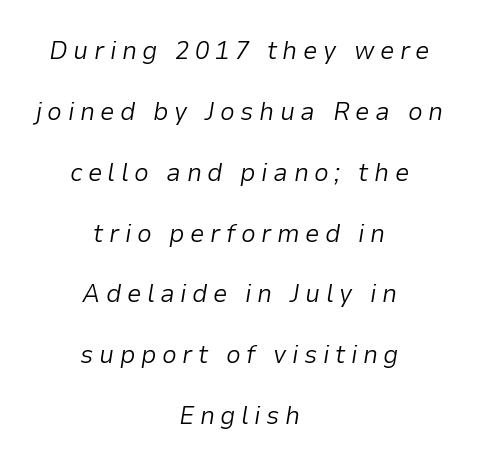
Q: Is the text bold? A: No.
Q: Is the text italic (slanted)? A: Yes, it leans right by about 9 degrees.
Q: Is the text underlined? A: No.
Q: How is the paragraph aligned? A: Centered.
Q: Is the spacing between letters normal or unusually wide? A: Unusually wide.
Q: Is the spacing between lines tight, normal or loose? A: Loose.
